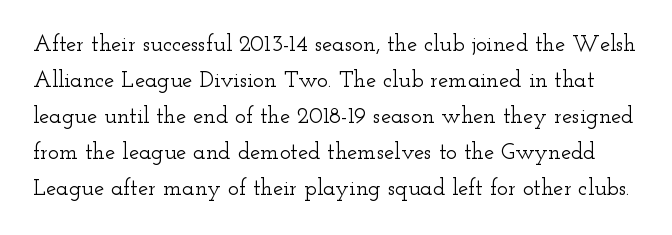
{"italic": "no", "underline": "no", "line_spacing": "normal", "line_spacing_ratio": 1.57, "letter_spacing": "normal", "letter_spacing_em": 0.0, "glyph_px": 23}
